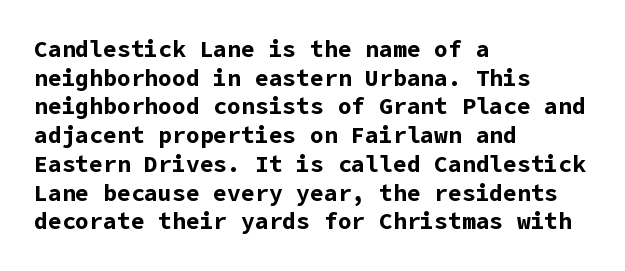
In CSS terms this would be text-align: left. On the weight axis this lands at bold, roughly 700. No word sits above an underline. Regarding leading, the lines here are spaced in the standard way. Quick note: not italic, upright. Glyph-to-glyph distance matches everyday printed text.
